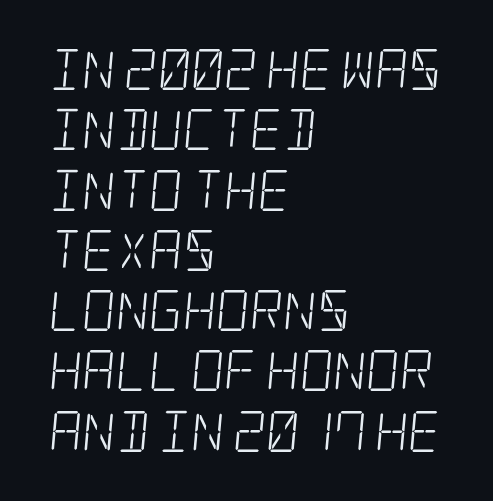
The image shows 41 px light, condensed serif type; set left-aligned, normal line spacing (1.47x), normal letter spacing, not underlined; low stroke contrast and a large x-height.
